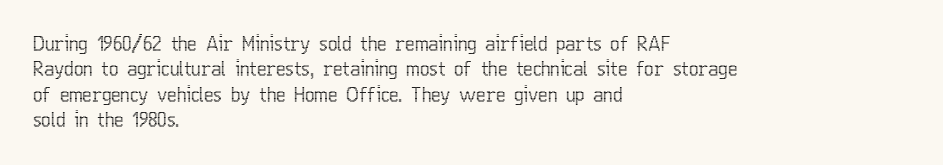
The image shows 20 px text type, upright; set left-aligned, normal line spacing (1.27x), normal letter spacing, not underlined.
